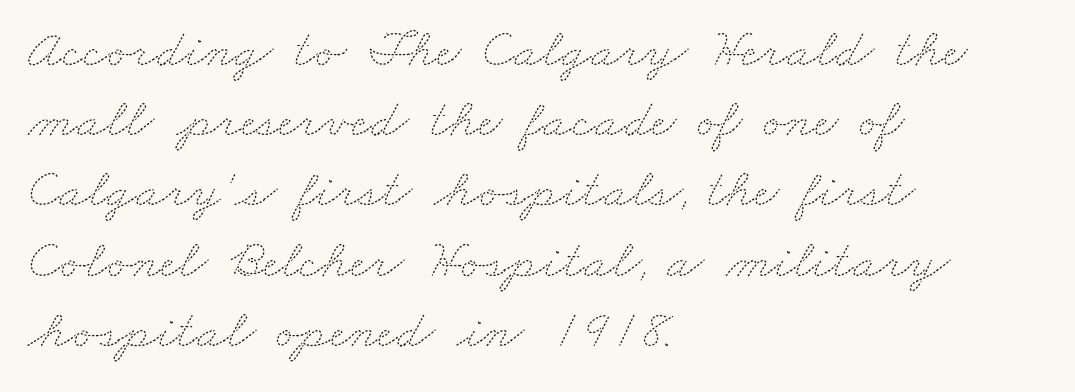
No word sits above an underline. Is the letter spacing exaggerated? No — it looks like the ordinary default. Is the block centered? No — it sits flush against the left margin. Heft: none added — not bold. A typesetter would call this proportional, since set widths differ per character.
